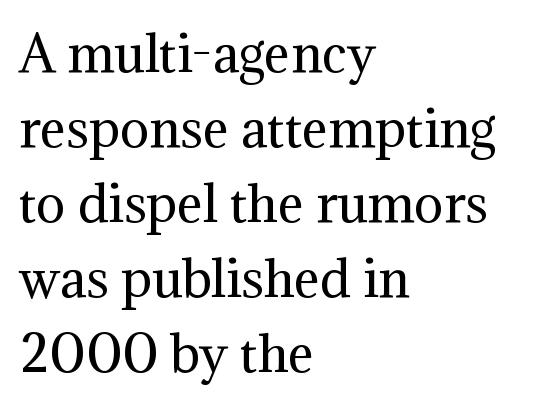
Q: Is the text bold? A: No.
Q: Is the text italic (slanted)? A: No, it is upright.
Q: Is the typeface a serif or a sans-serif typeface? A: Serif.
Q: Is the text underlined? A: No.
Q: How is the paragraph aligned? A: Left-aligned.
Q: Is the spacing between letters normal or unusually wide? A: Normal.
Q: Is the spacing between lines tight, normal or loose? A: Normal.
Q: Width (condensed, normal, or wide)? A: Normal.
Q: Stroke contrast? A: Medium.
Q: x-height? A: Medium.
Q: Monospaced? A: No.
